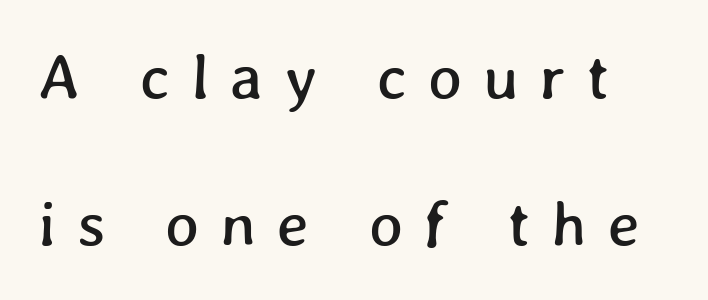
Q: Is the text underlined? A: No.
Q: Is the spacing between letters normal or unusually wide? A: Unusually wide.
Q: Is the spacing between lines tight, normal or loose? A: Loose.
Q: Width (condensed, normal, or wide)? A: Normal.
Q: Stroke contrast? A: Low.
Q: x-height? A: Medium.
Q: Monospaced? A: No.
